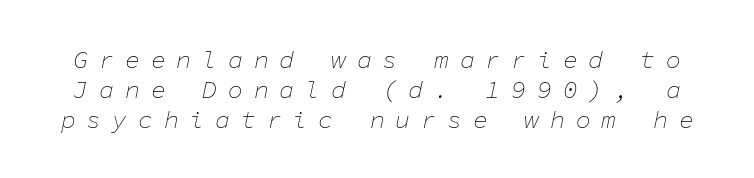
Spacing between characters has been opened up far beyond the box default. Nobody drew a line under any word here. Is this a heavy cut? Hardly; it is regular or lighter. If you drew a line through each stem, it would be angled.
